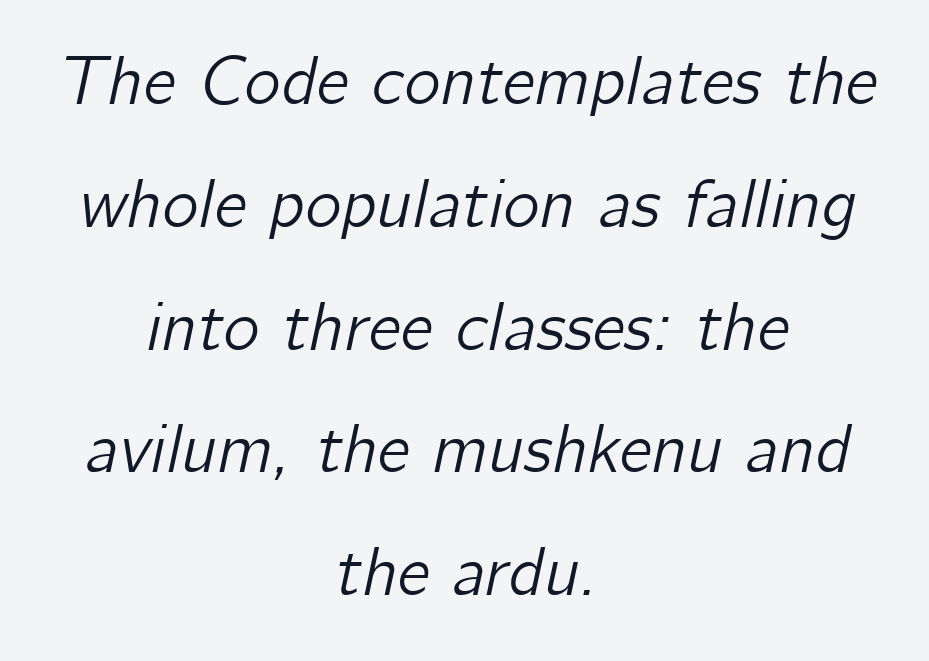
{"italic": "yes", "lean": "right", "slant_degrees": 12, "width": "normal", "stroke_contrast": "low", "x_height": "medium", "monospaced": "no", "underline": "no", "align": "center", "line_spacing_ratio": 1.78, "letter_spacing": "normal", "letter_spacing_em": 0.0, "glyph_px": 69}
